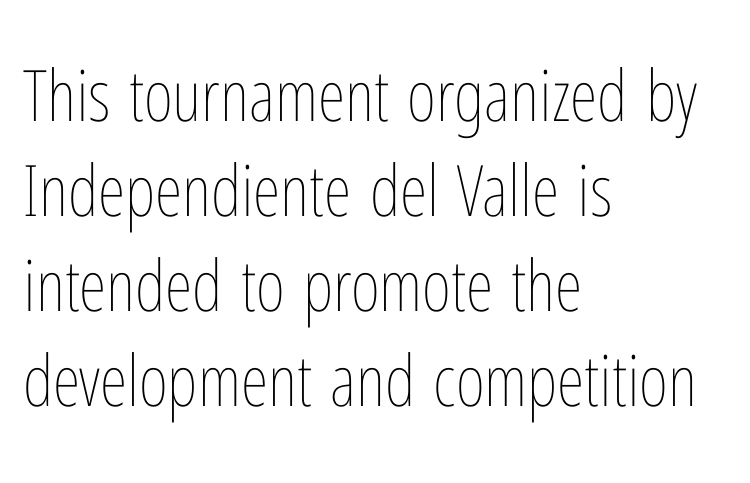
The image shows 71 px thin, condensed type, upright; set left-aligned, normal line spacing (1.34x), normal letter spacing, not underlined; low stroke contrast and a medium x-height.
